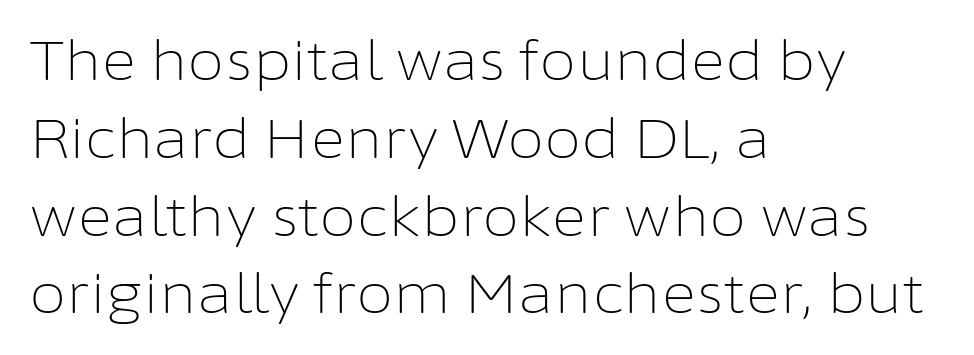
{"serif": "no", "italic": "no", "bold": "no", "weight": "light", "width": "normal", "stroke_contrast": "low", "x_height": "medium", "monospaced": "no", "underline": "no", "align": "left", "line_spacing": "normal", "line_spacing_ratio": 1.44, "letter_spacing": "normal", "letter_spacing_em": 0.0, "glyph_px": 54}
